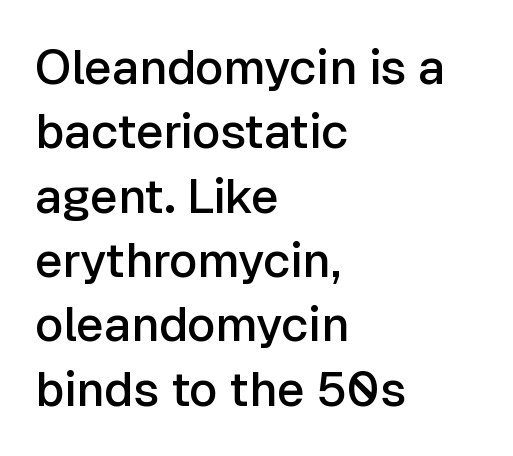
The image shows 48 px semibold sans-serif type, upright; set left-aligned, normal line spacing (1.34x), normal letter spacing, not underlined; low stroke contrast and a medium x-height.
